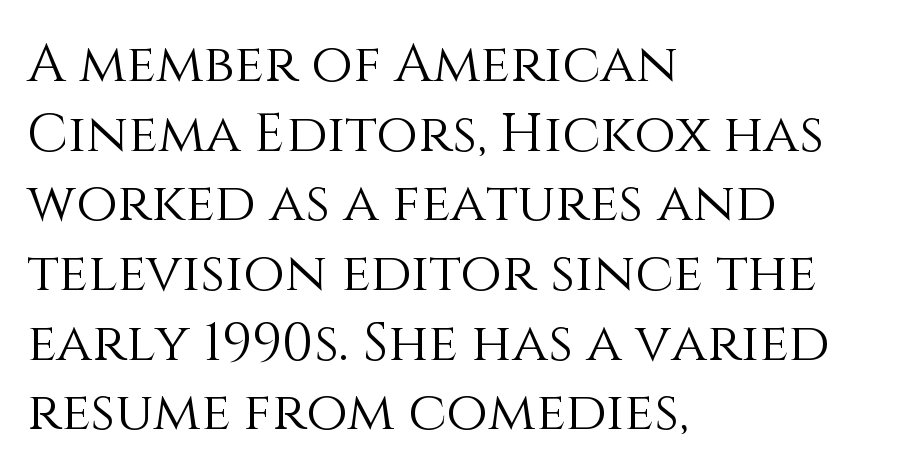
The image shows 54 px light type, upright; set left-aligned, normal line spacing (1.29x), normal letter spacing, not underlined; medium stroke contrast and a large x-height.
